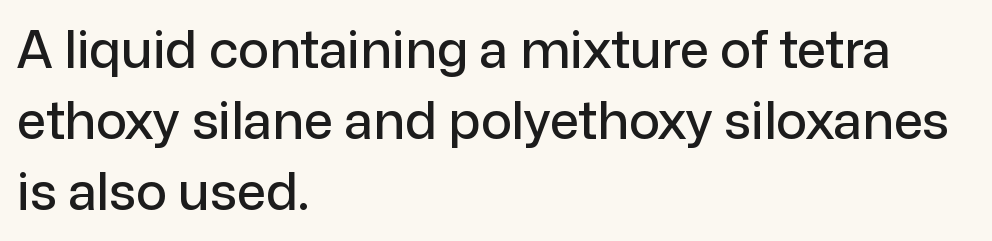
The image shows 52 px sans-serif type, upright; set left-aligned, normal line spacing (1.37x), normal letter spacing, not underlined; low stroke contrast and a medium x-height.
